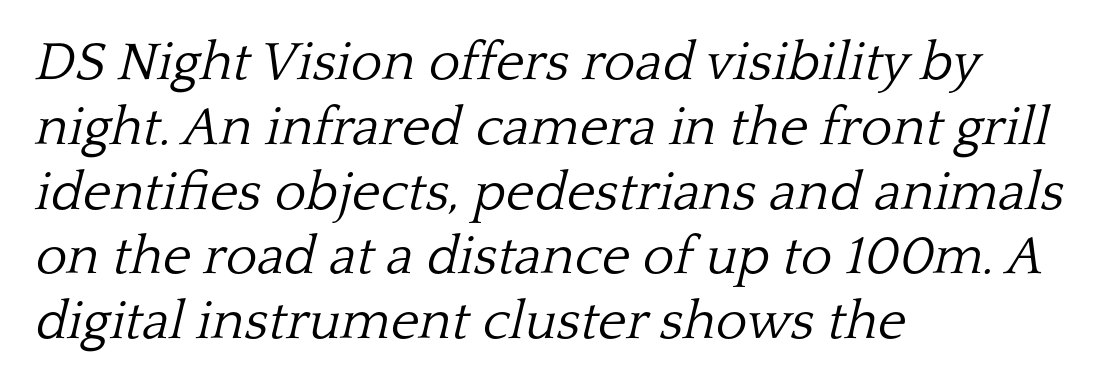
Varying glyph widths throughout — classic text-font behaviour. Quick note: italic. Unmarked baselines from the first word to the last. In terms of letterform style, serifs are clearly present. The typesetting does not lean heavy: it is not bold.
